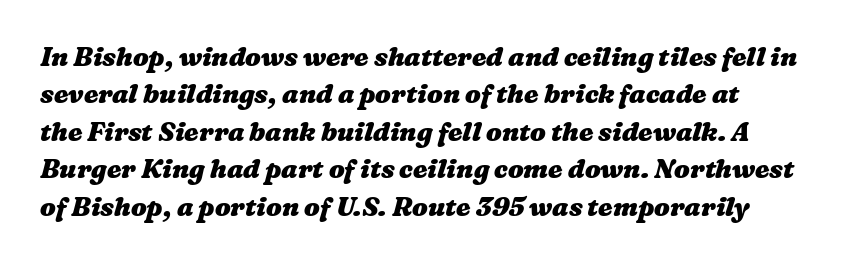
{"bold": "yes", "underline": "no", "line_spacing": "normal", "line_spacing_ratio": 1.44, "letter_spacing": "normal", "letter_spacing_em": 0.0, "glyph_px": 26}
